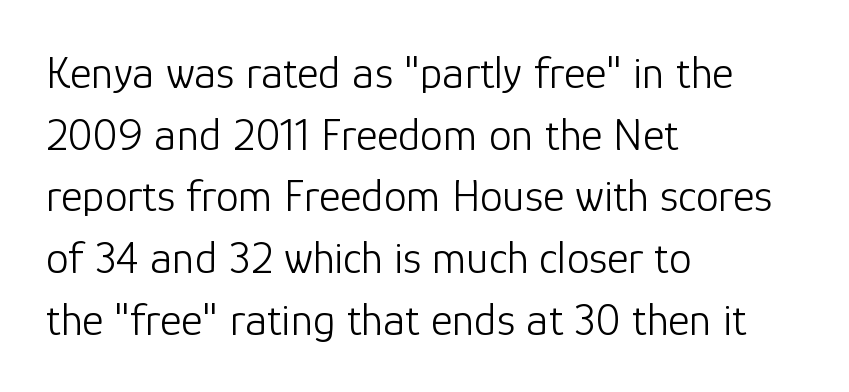
Q: Is the text bold? A: No.
Q: Is the text italic (slanted)? A: No, it is upright.
Q: Is the typeface a serif or a sans-serif typeface? A: Sans-serif.
Q: Is the text underlined? A: No.
Q: How is the paragraph aligned? A: Left-aligned.
Q: Is the spacing between letters normal or unusually wide? A: Normal.
Q: Is the spacing between lines tight, normal or loose? A: Normal.
Q: Width (condensed, normal, or wide)? A: Normal.
Q: Stroke contrast? A: Low.
Q: x-height? A: Medium.
Q: Monospaced? A: No.
